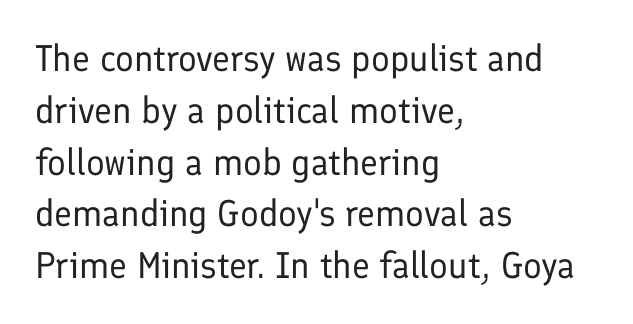
Q: Is the text bold? A: No.
Q: Is the text italic (slanted)? A: No, it is upright.
Q: Is the typeface a serif or a sans-serif typeface? A: Sans-serif.
Q: Is the text underlined? A: No.
Q: How is the paragraph aligned? A: Left-aligned.
Q: Is the spacing between letters normal or unusually wide? A: Normal.
Q: Is the spacing between lines tight, normal or loose? A: Normal.
Q: Width (condensed, normal, or wide)? A: Normal.
Q: Stroke contrast? A: Low.
Q: x-height? A: Medium.
Q: Monospaced? A: No.
